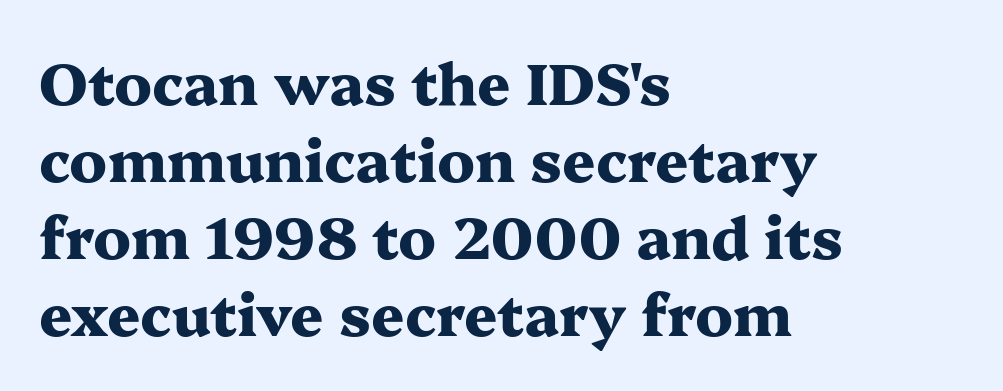
{"serif": "yes", "italic": "no", "bold": "yes", "weight": "heavy", "width": "wide", "stroke_contrast": "medium", "x_height": "medium", "monospaced": "no", "underline": "no", "align": "left", "line_spacing": "normal", "line_spacing_ratio": 1.33, "letter_spacing": "normal", "letter_spacing_em": 0.0, "glyph_px": 58}
